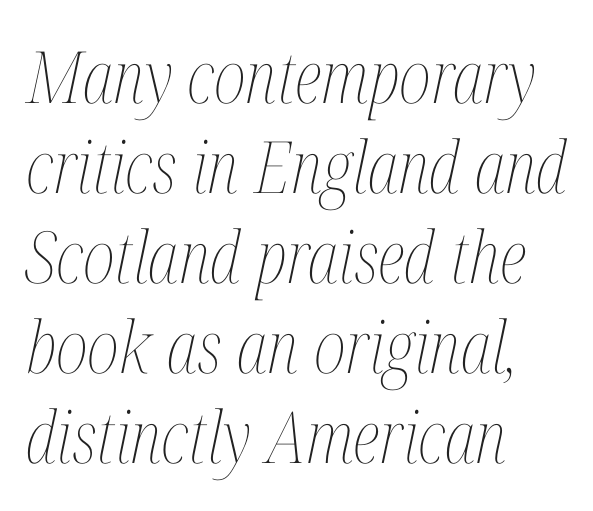
{"italic": "yes", "lean": "right", "slant_degrees": 12, "bold": "no", "weight": "thin", "width": "condensed", "stroke_contrast": "medium", "x_height": "medium", "monospaced": "no", "underline": "no", "align": "left", "line_spacing": "normal", "line_spacing_ratio": 1.25, "letter_spacing": "normal", "letter_spacing_em": 0.0, "glyph_px": 72}
